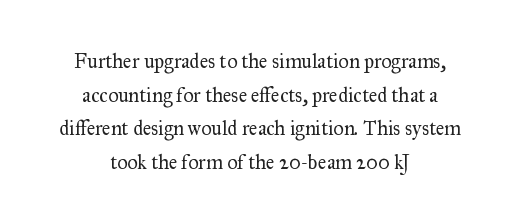
The image shows 20 px text type, upright; set centered, normal line spacing (1.68x), normal letter spacing, not underlined.
